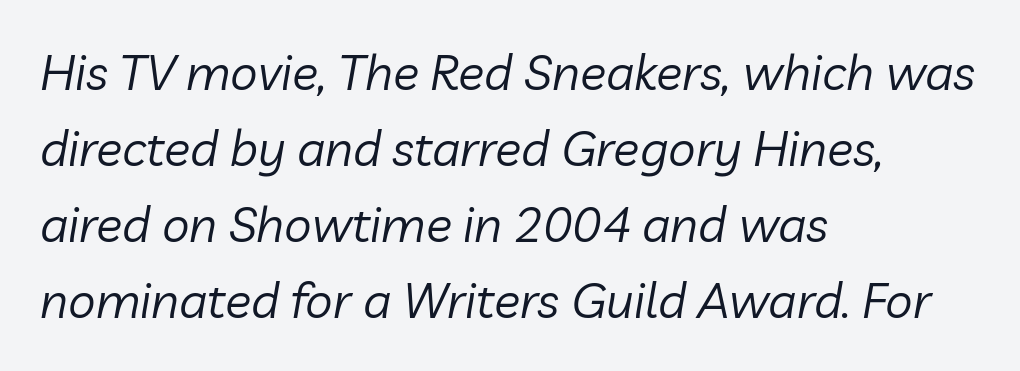
Stroke thickness stays within the range of a standard reading face or lighter. Think of a printed novel: that variable character pitch is what you see here. The lines in this sample share a left origin and differ only in where they stop. Horizontal bands of white between lines are of average thickness. Anything drawn beneath the words? Only blank space. It's the slanting kind of type.
